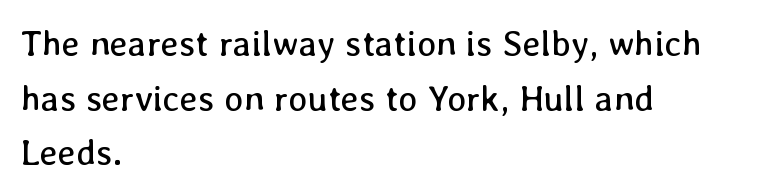
{"italic": "no", "bold": "no", "weight": "regular", "width": "normal", "stroke_contrast": "low", "x_height": "medium", "monospaced": "no", "underline": "no", "align": "left", "line_spacing": "normal", "line_spacing_ratio": 1.52, "letter_spacing": "normal", "letter_spacing_em": 0.0, "glyph_px": 36}
